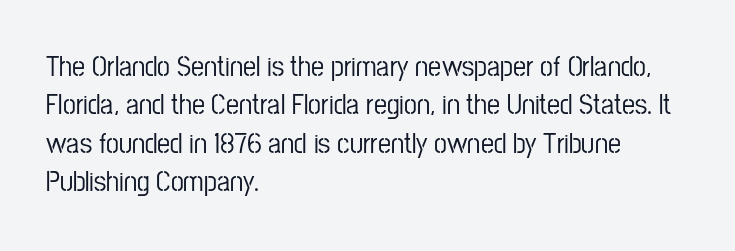
Teacher's note: observe the even left margin — that is flush-left alignment. Characters remain perfectly vertical along every line. The face used here is rendered with its standard letterfit. The gap between lines stays unmarked. The characters display no serif detailing; their extremities are plain. Note the varied advance widths — an 'i' is clearly narrower than an 'm'.
